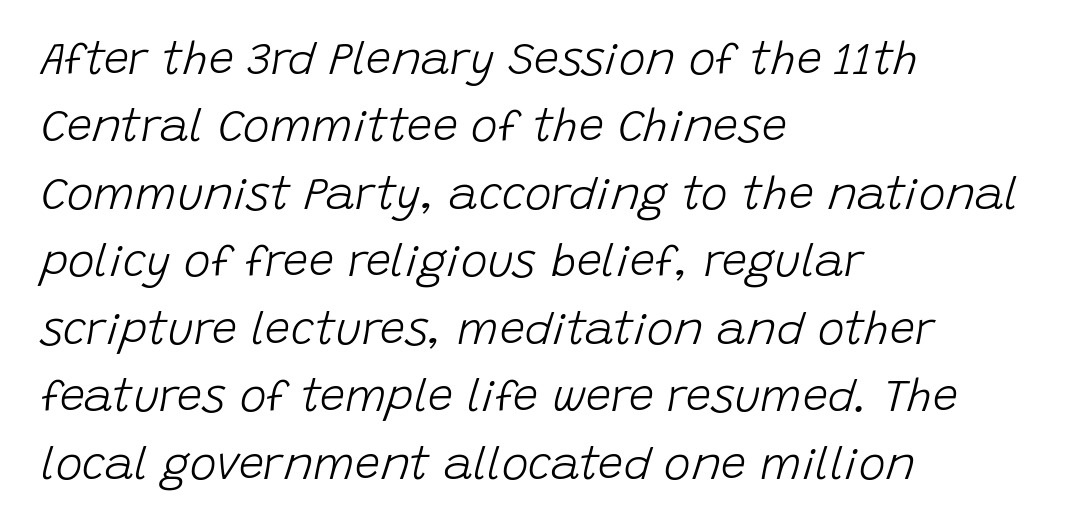
{"italic": "yes", "lean": "right", "slant_degrees": 15, "bold": "no", "weight": "light", "width": "normal", "stroke_contrast": "low", "x_height": "large", "monospaced": "no", "underline": "no", "align": "left", "line_spacing": "normal", "line_spacing_ratio": 1.5, "letter_spacing": "normal", "letter_spacing_em": 0.0, "glyph_px": 45}
